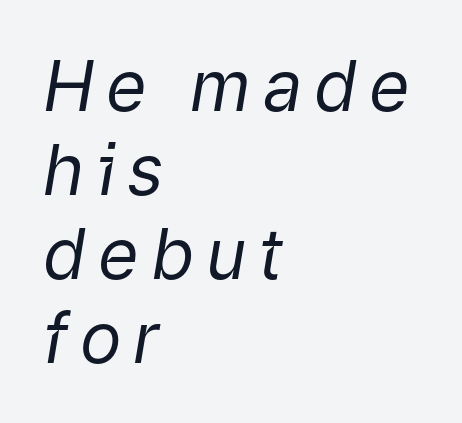
The image shows 70 px regular-weight type, italic (leaning right); set left-aligned, line spacing 1.2x, not underlined; low stroke contrast and a medium x-height.
